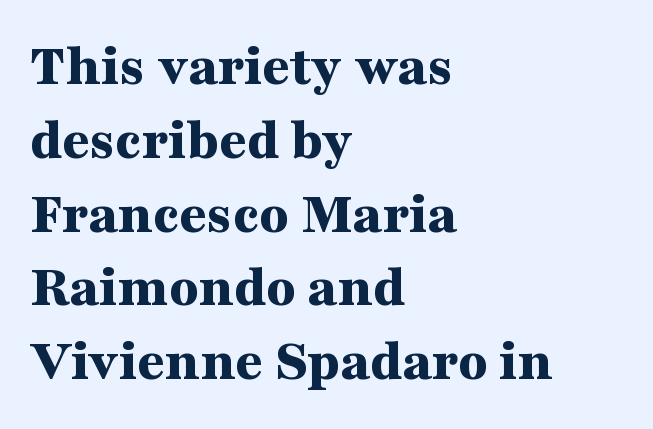
Q: Is the text bold? A: Yes.
Q: Is the text italic (slanted)? A: No, it is upright.
Q: Is the typeface a serif or a sans-serif typeface? A: Serif.
Q: Is the text underlined? A: No.
Q: How is the paragraph aligned? A: Left-aligned.
Q: Is the spacing between letters normal or unusually wide? A: Normal.
Q: Width (condensed, normal, or wide)? A: Wide.
Q: Stroke contrast? A: Medium.
Q: x-height? A: Medium.
Q: Monospaced? A: No.
